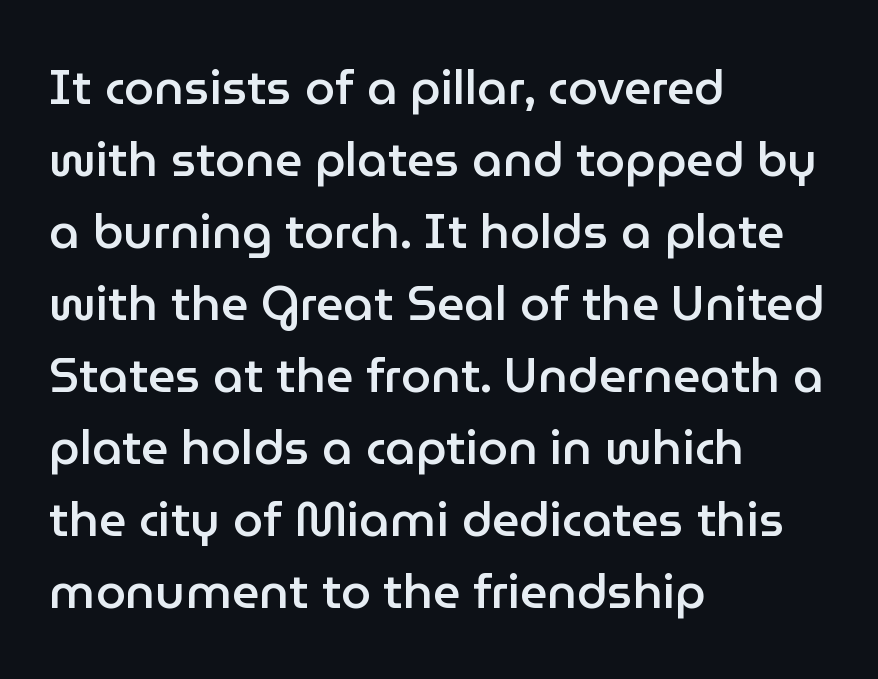
These lines carry some extra weight — a demibold, not a full bold. The face used here is rendered with its standard letterfit. The typography opts for an upright posture over an oblique one. The block of text has a typical density, with ordinary space between rows.
